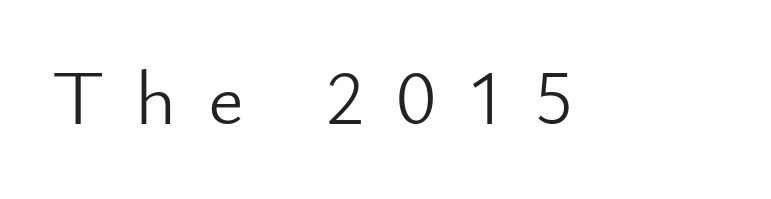
The image shows 78 px light sans-serif type, upright; set unusually wide letter spacing (+0.4 em), not underlined; low stroke contrast and a small x-height.
